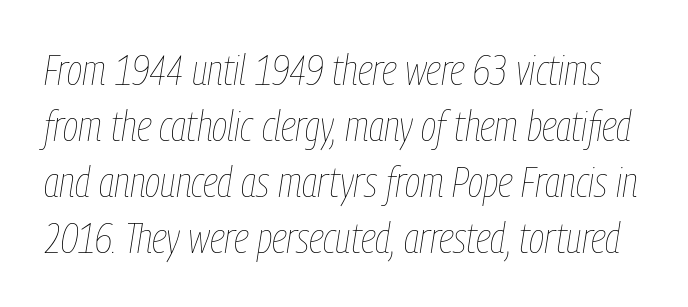
The image shows 42 px thin, condensed type, italic (leaning right); set normal line spacing (1.33x), normal letter spacing, not underlined; low stroke contrast and a medium x-height.
